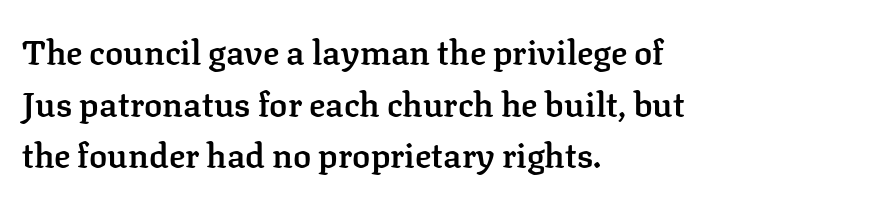
The image shows 34 px semibold serif type, upright; set left-aligned, normal line spacing (1.52x), normal letter spacing, not underlined; low stroke contrast and a medium x-height.
